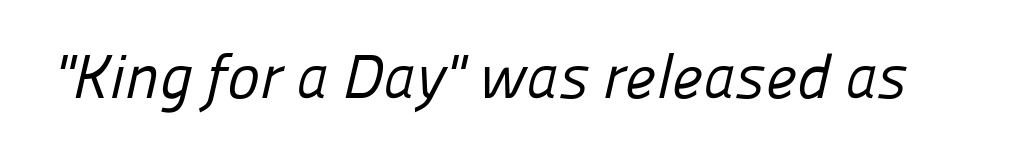
A typesetter would call this proportional, since set widths differ per character. Look at the bottom of the vertical strokes: they stop flat, with no serifs. Nobody touched the tracking dial on this one. Has an underline been added? It has not. No extra ink here — the face is not bold.
